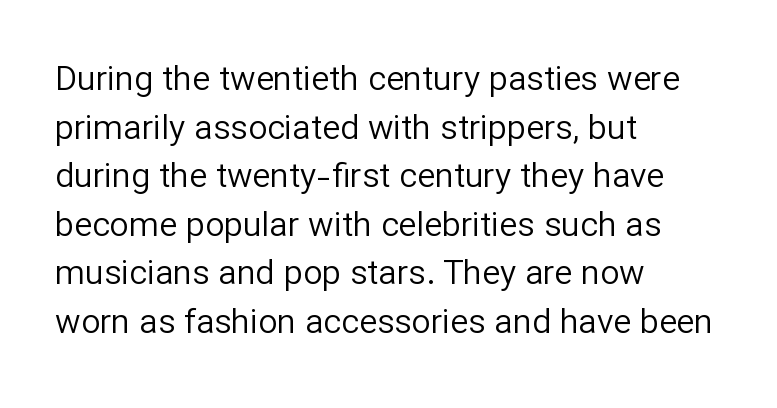
Stem width sits at or under what a default text font uses. The passage shown is not underscored anywhere. This sample has the flowing, uneven cadence of proportional lettering. The passage shown is typeset with a sans-serif family. Reading down the column, the eye jumps a familiar distance to each next line.
